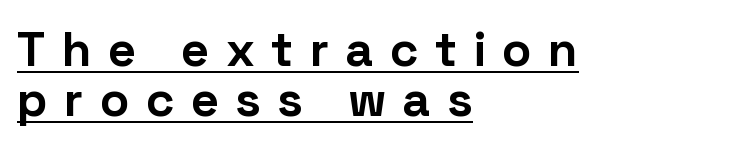
The designer dialed line spacing down below the default. A typesetter would call this proportional, since set widths differ per character. In terms of letterform style, serifs are entirely absent. Glance below the letters and you will spot a drawn line. The strokes are fattened all the way to bold.
